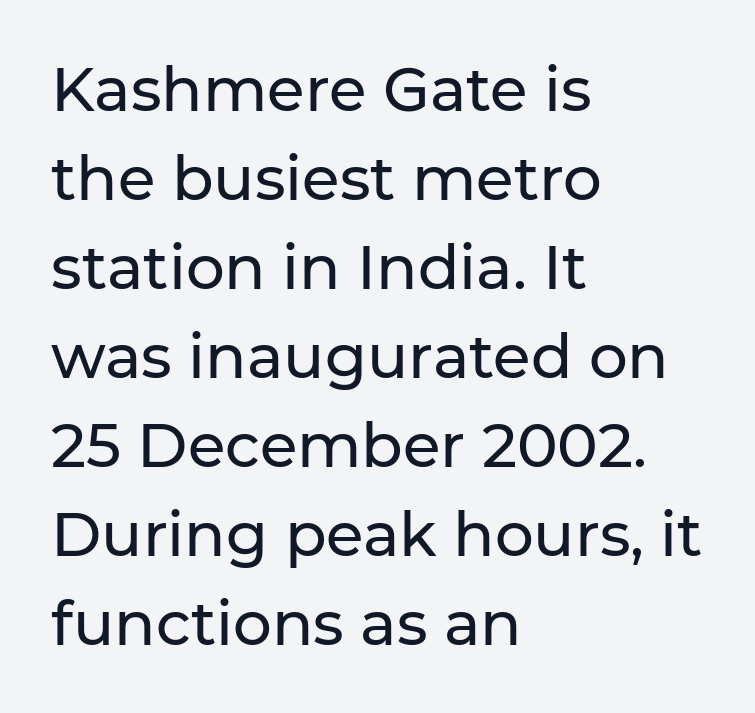
The image shows 61 px sans-serif type, upright; set left-aligned, normal line spacing (1.46x), normal letter spacing, not underlined; low stroke contrast and a medium x-height.
